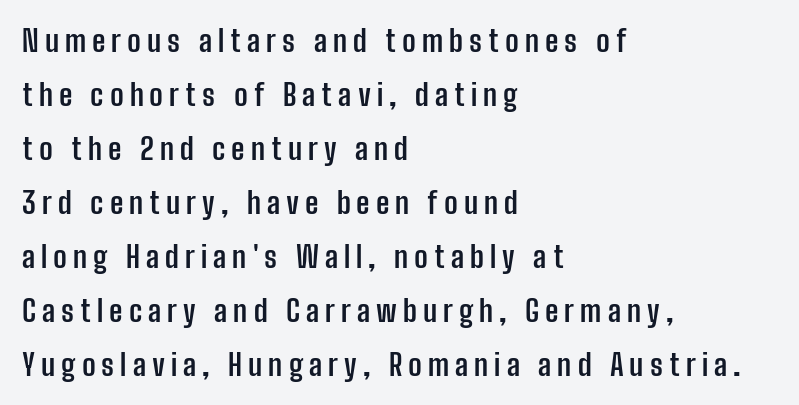
Bare-footed words on every line. Note the varied advance widths — an 'i' is clearly narrower than an 'm'. The gaps between neighbouring characters are conspicuously large. All the whitespace from short lines collects on the right. No italicization has been applied; the sample stays upright.
